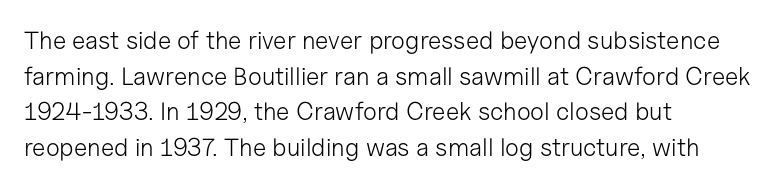
Q: Is the text bold? A: No.
Q: Is the text italic (slanted)? A: No, it is upright.
Q: Is the text underlined? A: No.
Q: How is the paragraph aligned? A: Left-aligned.
Q: Is the spacing between letters normal or unusually wide? A: Normal.
Q: Is the spacing between lines tight, normal or loose? A: Normal.
